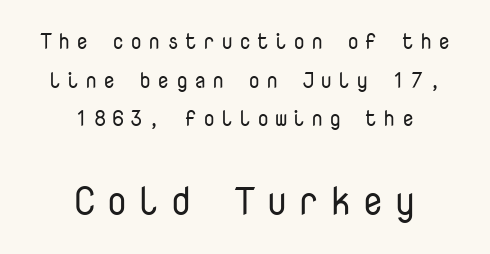
Reading down the block, each line starts at a different indent, mirrored at its end. Posture: upright roman. Type without underlining. Summary of weight: not heavy and not bold. Think of a typewriter: that constant character pitch is what you see here. Serif or sans? Sans — the stroke terminals are bare.
